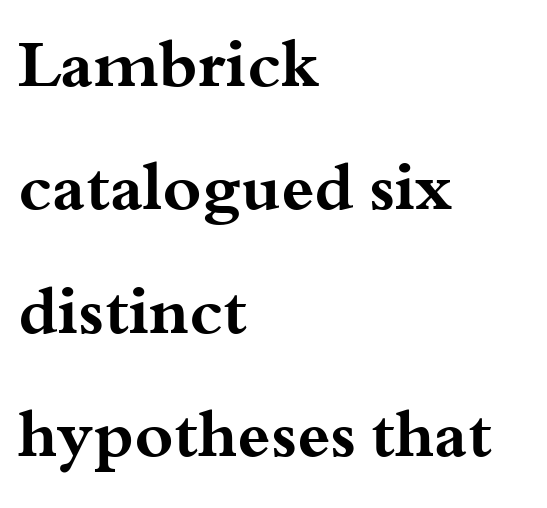
{"serif": "yes", "italic": "no", "bold": "yes", "weight": "bold", "width": "wide", "stroke_contrast": "medium", "x_height": "small", "monospaced": "no", "underline": "no", "align": "left", "line_spacing_ratio": 1.87, "letter_spacing": "normal", "letter_spacing_em": 0.0, "glyph_px": 66}
